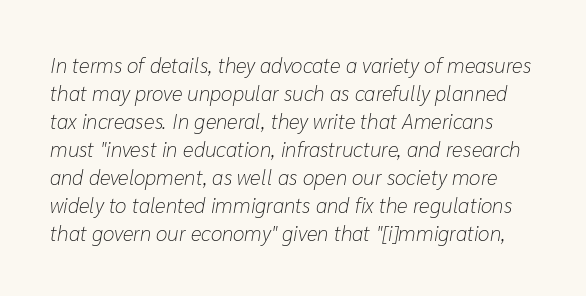
Q: Is the text bold? A: No.
Q: Is the text italic (slanted)? A: Yes, it leans right by about 10 degrees.
Q: Is the text underlined? A: No.
Q: Is the spacing between letters normal or unusually wide? A: Normal.
Q: Is the spacing between lines tight, normal or loose? A: Normal.
